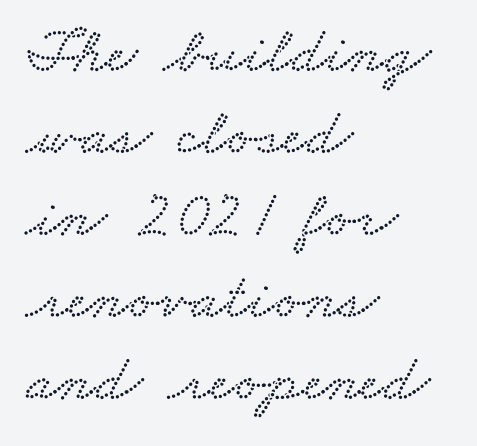
Quick note: underline off. Tracking here is standard; glyphs follow each other at the usual distance. A typesetter would call this proportional, since set widths differ per character. What's the leading like? Ordinary, nothing unusual. The paragraph shown leans on its left margin.
